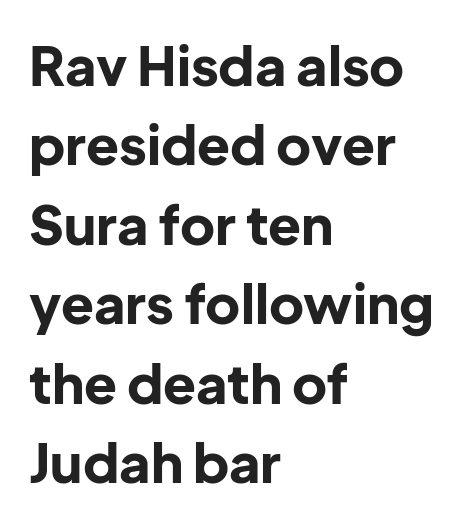
{"serif": "no", "italic": "no", "bold": "yes", "weight": "bold", "width": "normal", "stroke_contrast": "low", "x_height": "medium", "monospaced": "no", "underline": "no", "align": "left", "line_spacing": "normal", "line_spacing_ratio": 1.47, "letter_spacing": "normal", "letter_spacing_em": 0.0, "glyph_px": 54}
